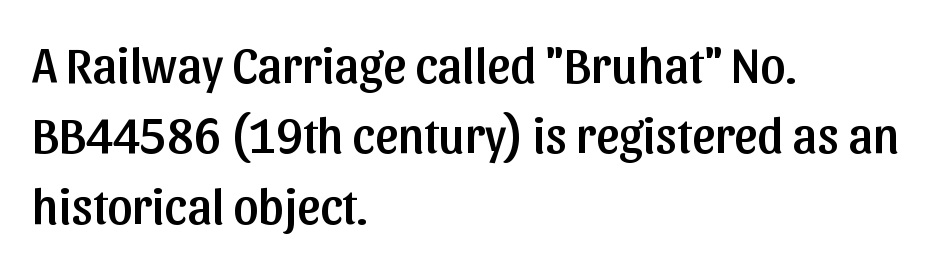
The image shows 50 px sans-serif type, upright; set left-aligned, normal line spacing (1.41x), normal letter spacing, not underlined; low stroke contrast and a medium x-height.
